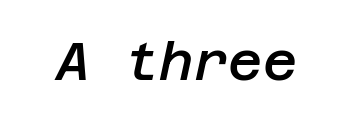
{"italic": "yes", "lean": "right", "slant_degrees": 12, "bold": "semi", "weight": "semibold", "width": "normal", "stroke_contrast": "low", "x_height": "large", "underline": "no", "letter_spacing": "normal", "letter_spacing_em": 0.0, "glyph_px": 53}
